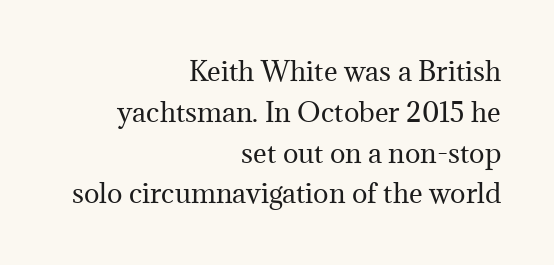
Q: Is the text bold? A: No.
Q: Is the text italic (slanted)? A: No, it is upright.
Q: Is the text underlined? A: No.
Q: How is the paragraph aligned? A: Right-aligned.
Q: Is the spacing between letters normal or unusually wide? A: Normal.
Q: Is the spacing between lines tight, normal or loose? A: Normal.
